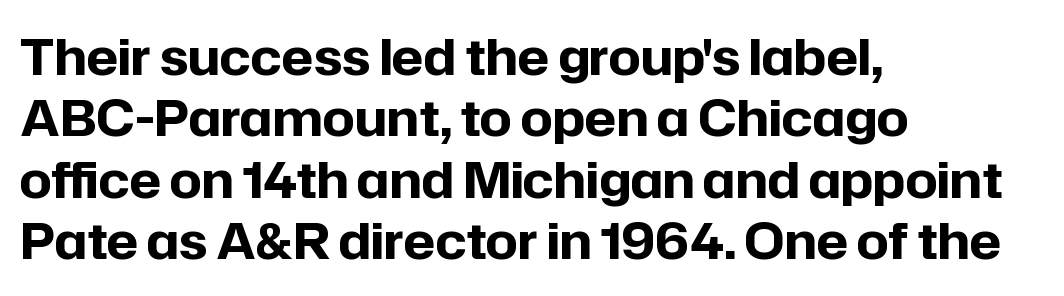
The image shows 50 px bold sans-serif type, upright; set left-aligned, line spacing 1.23x, normal letter spacing, not underlined; low stroke contrast and a medium x-height.
